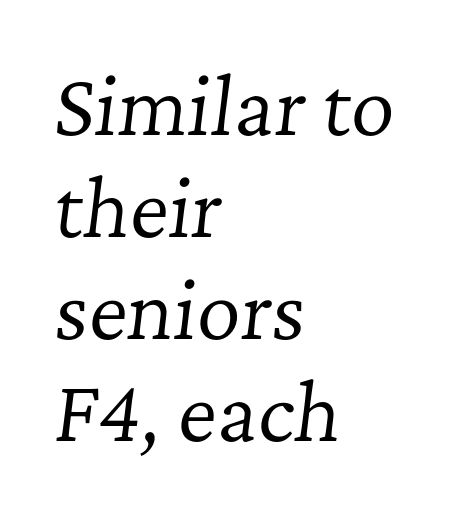
Q: Is the text bold? A: No.
Q: Is the text italic (slanted)? A: Yes, it leans right by about 7 degrees.
Q: Is the typeface a serif or a sans-serif typeface? A: Serif.
Q: Is the text underlined? A: No.
Q: How is the paragraph aligned? A: Left-aligned.
Q: Is the spacing between letters normal or unusually wide? A: Normal.
Q: Is the spacing between lines tight, normal or loose? A: Normal.
Q: Width (condensed, normal, or wide)? A: Normal.
Q: Stroke contrast? A: Low.
Q: x-height? A: Medium.
Q: Monospaced? A: No.
